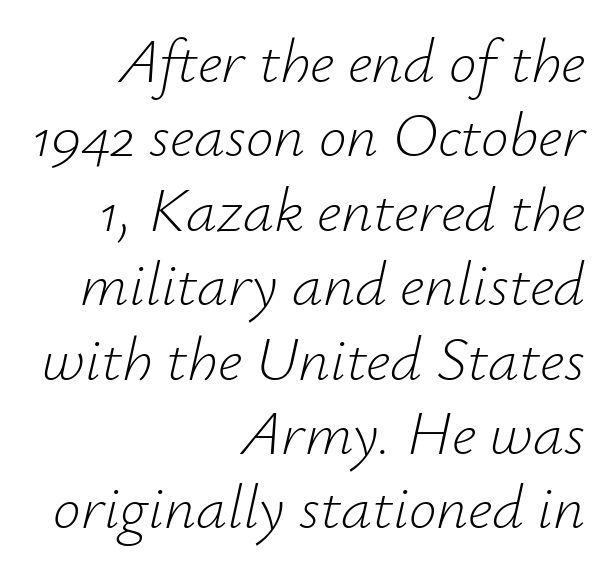
Q: Is the text bold? A: No.
Q: Is the text italic (slanted)? A: Yes, it leans right by about 12 degrees.
Q: Is the text underlined? A: No.
Q: How is the paragraph aligned? A: Right-aligned.
Q: Is the spacing between letters normal or unusually wide? A: Normal.
Q: Width (condensed, normal, or wide)? A: Normal.
Q: Stroke contrast? A: Low.
Q: x-height? A: Small.
Q: Monospaced? A: No.
